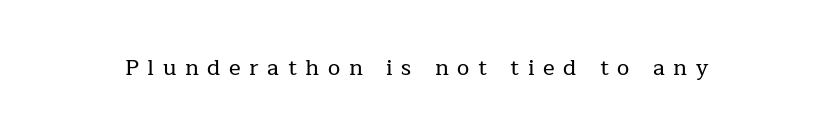
Q: Is the text italic (slanted)? A: No, it is upright.
Q: Is the text underlined? A: No.
Q: Is the spacing between letters normal or unusually wide? A: Unusually wide.
